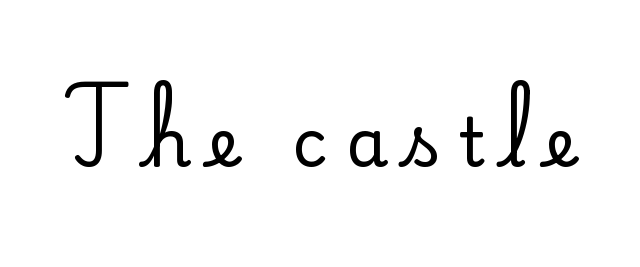
Every stem runs plumb, perpendicular to the baseline. Each letter keeps its own natural width here, so spacing adapts to shape. Are there feet on the stems? There are — it's a serif. Loose tracking; the words dissolve into strings of separated letters.
